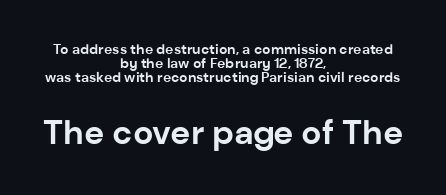
Q: Is the text bold? A: Yes.
Q: Is the text italic (slanted)? A: No, it is upright.
Q: Is the typeface a serif or a sans-serif typeface? A: Sans-serif.
Q: Is the text underlined? A: No.
Q: How is the paragraph aligned? A: Centered.
Q: Is the spacing between letters normal or unusually wide? A: Normal.
Q: Is the spacing between lines tight, normal or loose? A: Tight.
Q: Which block of text is set in a larger size, the first (top) or the second (bottom)? A: The second (bottom) one.
Q: Width (condensed, normal, or wide)? A: Normal.
Q: Stroke contrast? A: Low.
Q: x-height? A: Medium.
Q: Monospaced? A: No.
